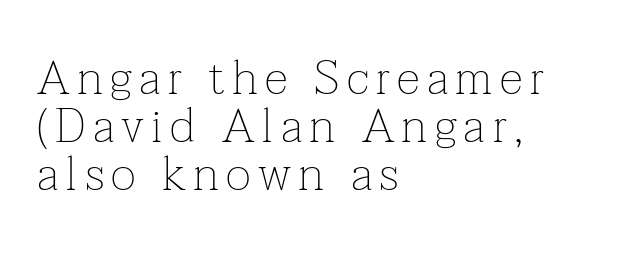
Q: Is the text bold? A: No.
Q: Is the text italic (slanted)? A: No, it is upright.
Q: Is the typeface a serif or a sans-serif typeface? A: Serif.
Q: Is the text underlined? A: No.
Q: How is the paragraph aligned? A: Left-aligned.
Q: Is the spacing between lines tight, normal or loose? A: Tight.
Q: Width (condensed, normal, or wide)? A: Normal.
Q: Stroke contrast? A: Low.
Q: x-height? A: Medium.
Q: Monospaced? A: No.
